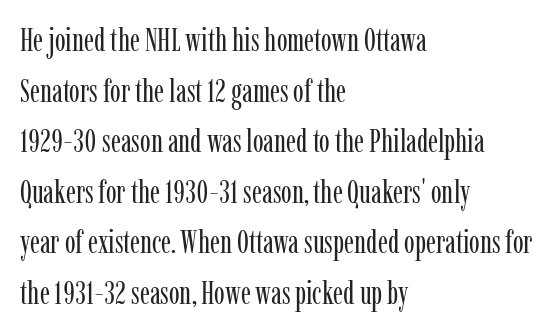
The image shows 32 px regular-weight, condensed serif type, upright; set left-aligned, normal line spacing (1.58x), normal letter spacing, not underlined; low stroke contrast and a medium x-height.
